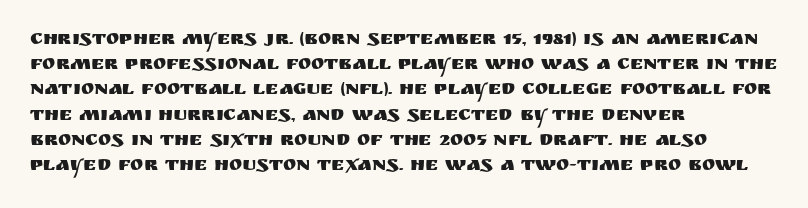
The image shows 20 px text type, upright; set left-aligned, normal line spacing (1.26x), normal letter spacing, not underlined.
